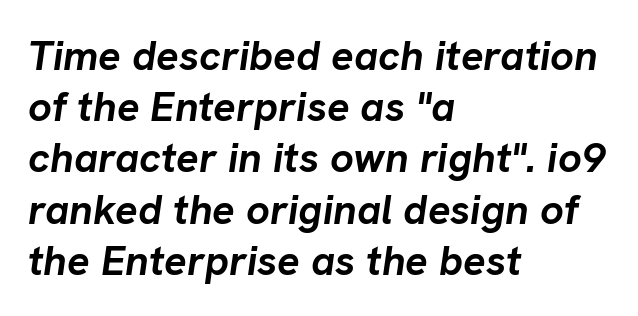
Q: Is the text bold? A: Yes.
Q: Is the text italic (slanted)? A: Yes, it leans right by about 8 degrees.
Q: Is the text underlined? A: No.
Q: How is the paragraph aligned? A: Left-aligned.
Q: Is the spacing between letters normal or unusually wide? A: Normal.
Q: Width (condensed, normal, or wide)? A: Normal.
Q: Stroke contrast? A: Low.
Q: x-height? A: Medium.
Q: Monospaced? A: No.
